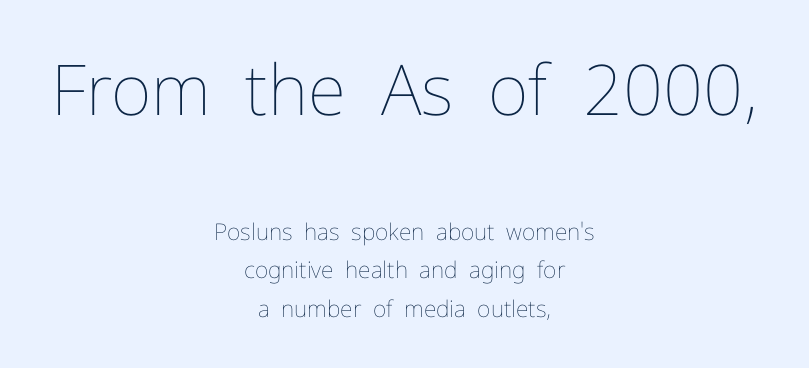
Q: Is the text bold? A: No.
Q: Is the text italic (slanted)? A: No, it is upright.
Q: Is the text underlined? A: No.
Q: How is the paragraph aligned? A: Centered.
Q: Is the spacing between letters normal or unusually wide? A: Normal.
Q: Is the spacing between lines tight, normal or loose? A: Normal.
Q: Which block of text is set in a larger size, the first (top) or the second (bottom)? A: The first (top) one.
Q: Width (condensed, normal, or wide)? A: Normal.
Q: Stroke contrast? A: Low.
Q: x-height? A: Medium.
Q: Monospaced? A: No.
